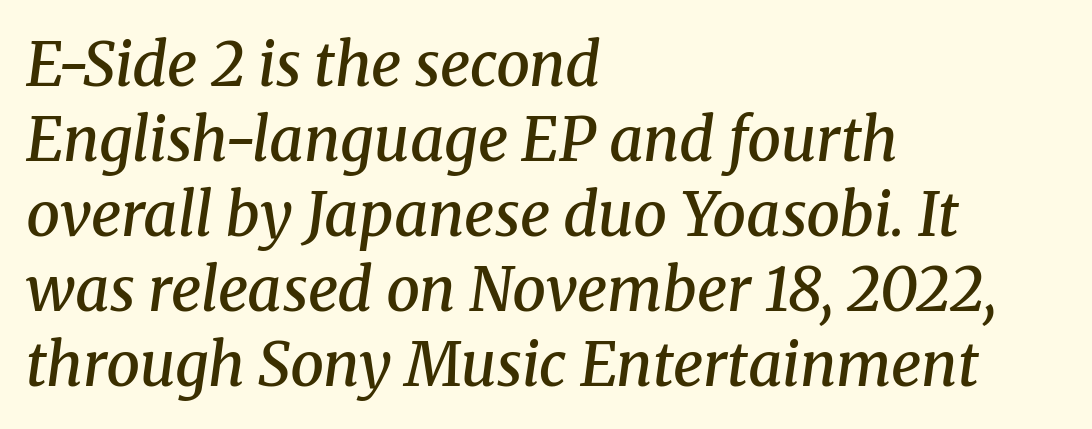
The image shows 60 px semibold serif type, italic (leaning right); set left-aligned, normal line spacing (1.25x), normal letter spacing, not underlined; medium stroke contrast and a medium x-height.
